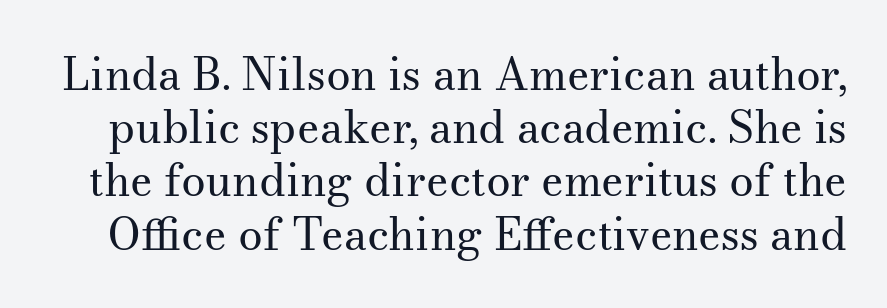
Q: Is the text bold? A: No.
Q: Is the text italic (slanted)? A: No, it is upright.
Q: Is the typeface a serif or a sans-serif typeface? A: Serif.
Q: Is the text underlined? A: No.
Q: Is the spacing between letters normal or unusually wide? A: Normal.
Q: Width (condensed, normal, or wide)? A: Normal.
Q: Stroke contrast? A: Medium.
Q: x-height? A: Small.
Q: Monospaced? A: No.
